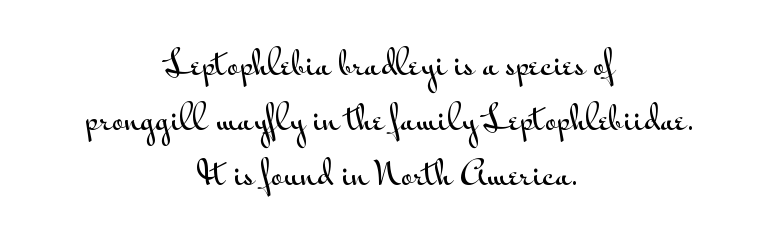
Q: Is the text italic (slanted)? A: Yes.
Q: Is the typeface a serif or a sans-serif typeface? A: Sans-serif.
Q: Is the text underlined? A: No.
Q: How is the paragraph aligned? A: Centered.
Q: Is the spacing between letters normal or unusually wide? A: Normal.
Q: Is the spacing between lines tight, normal or loose? A: Normal.
Q: Width (condensed, normal, or wide)? A: Wide.
Q: Stroke contrast? A: Medium.
Q: x-height? A: Small.
Q: Monospaced? A: No.
